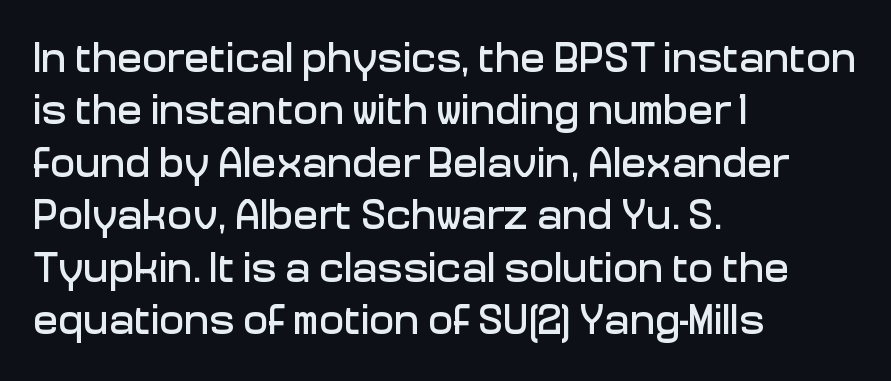
The image shows 42 px sans-serif type, upright; set left-aligned, normal line spacing (1.25x), normal letter spacing, not underlined; low stroke contrast and a medium x-height.
